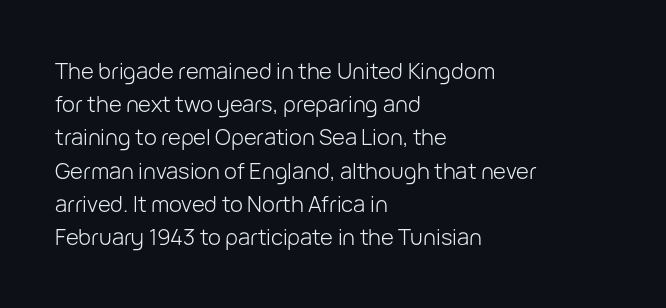
Tall strokes in this sample are plumb rather than angled. Weight: regular or lighter. Tracking value appears to be zero — textbook default spacing. The passage shown stacks its lines at a standard gap. The lines in this sample share a left origin and differ only in where they stop. Anything drawn beneath the words? Only blank space.
